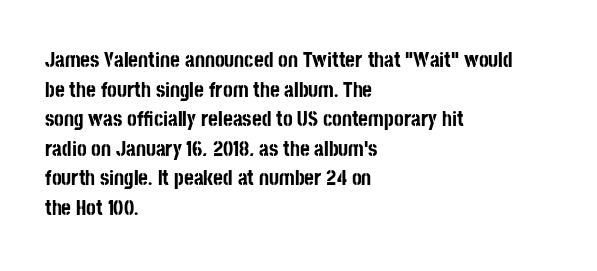
{"italic": "no", "bold": "yes", "underline": "no", "align": "left", "line_spacing": "normal", "line_spacing_ratio": 1.41, "letter_spacing": "normal", "letter_spacing_em": 0.0, "glyph_px": 21}
